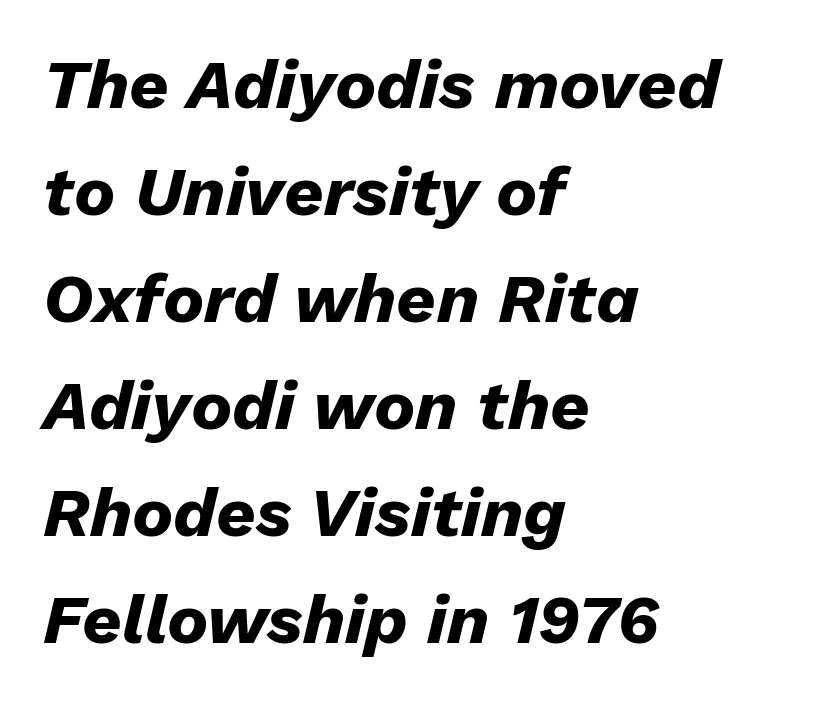
Q: Is the text bold? A: Yes.
Q: Is the text italic (slanted)? A: Yes, it leans right by about 13 degrees.
Q: Is the text underlined? A: No.
Q: How is the paragraph aligned? A: Left-aligned.
Q: Is the spacing between letters normal or unusually wide? A: Normal.
Q: Is the spacing between lines tight, normal or loose? A: Normal.
Q: Width (condensed, normal, or wide)? A: Normal.
Q: Stroke contrast? A: Low.
Q: x-height? A: Medium.
Q: Monospaced? A: No.
